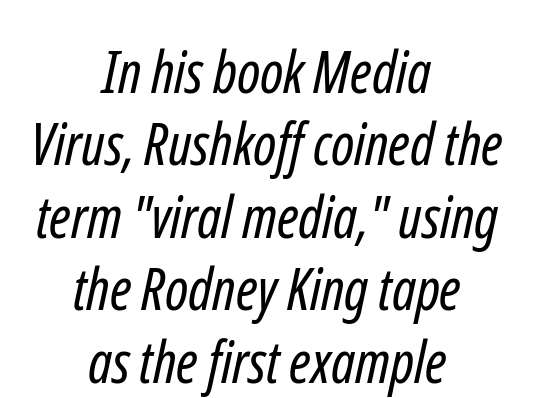
Q: Is the text bold? A: No.
Q: Is the typeface a serif or a sans-serif typeface? A: Sans-serif.
Q: Is the text underlined? A: No.
Q: How is the paragraph aligned? A: Centered.
Q: Is the spacing between letters normal or unusually wide? A: Normal.
Q: Is the spacing between lines tight, normal or loose? A: Normal.
Q: Width (condensed, normal, or wide)? A: Condensed.
Q: Stroke contrast? A: Low.
Q: x-height? A: Medium.
Q: Monospaced? A: No.
